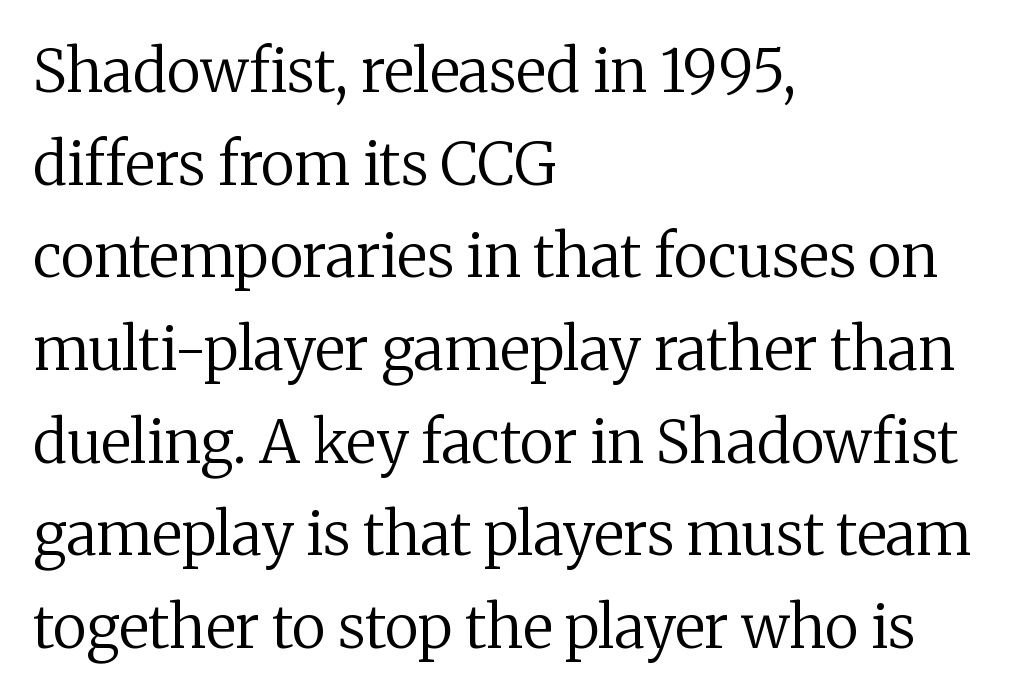
Varying glyph widths throughout — classic text-font behaviour. Each word holds together tightly as a unit, with standard inter-letter gaps. If you drew a line through each stem, it would be perfectly vertical. In terms of leading, this rendering sits right in the middle. Is the type heavy? It reads as light-to-regular instead. Note: serifs present on the glyphs.
